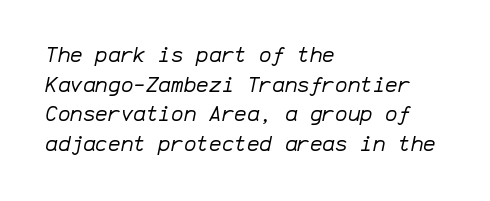
The image shows 21 px text type, italic (leaning right); set left-aligned, normal line spacing (1.41x), normal letter spacing, not underlined.
